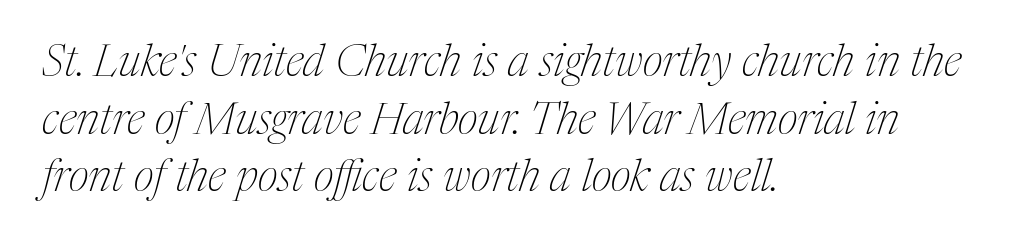
The image shows 44 px thin, condensed serif type, italic (leaning right); set left-aligned, normal line spacing (1.31x), normal letter spacing, not underlined; medium stroke contrast and a medium x-height.
